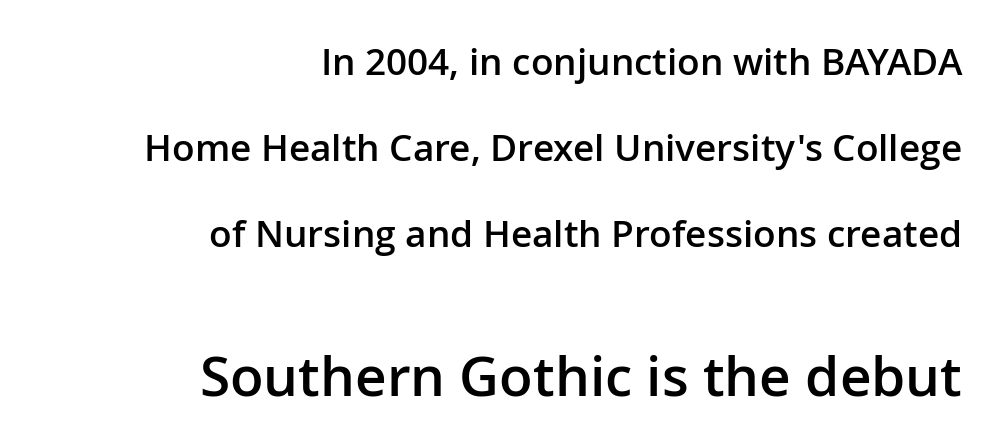
Q: Is the text bold? A: Semi-bold.
Q: Is the text italic (slanted)? A: No, it is upright.
Q: Is the typeface a serif or a sans-serif typeface? A: Sans-serif.
Q: Is the text underlined? A: No.
Q: How is the paragraph aligned? A: Right-aligned.
Q: Is the spacing between letters normal or unusually wide? A: Normal.
Q: Is the spacing between lines tight, normal or loose? A: Loose.
Q: Which block of text is set in a larger size, the first (top) or the second (bottom)? A: The second (bottom) one.
Q: Width (condensed, normal, or wide)? A: Normal.
Q: Stroke contrast? A: Low.
Q: x-height? A: Medium.
Q: Monospaced? A: No.
